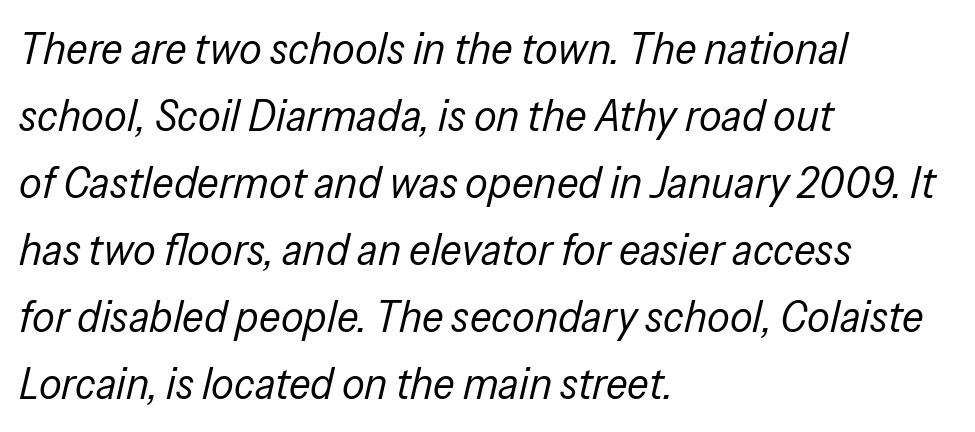
Q: Is the text bold? A: No.
Q: Is the text italic (slanted)? A: Yes, it leans right by about 13 degrees.
Q: Is the text underlined? A: No.
Q: How is the paragraph aligned? A: Left-aligned.
Q: Is the spacing between letters normal or unusually wide? A: Normal.
Q: Is the spacing between lines tight, normal or loose? A: Normal.
Q: Width (condensed, normal, or wide)? A: Condensed.
Q: Stroke contrast? A: Low.
Q: x-height? A: Medium.
Q: Monospaced? A: No.
